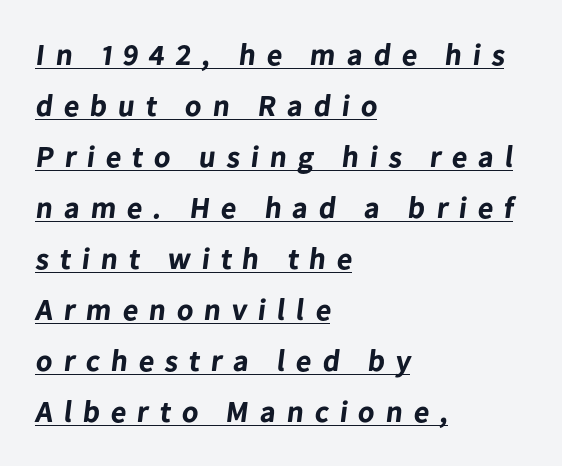
Q: Is the text bold? A: Yes.
Q: Is the typeface a serif or a sans-serif typeface? A: Sans-serif.
Q: Is the text underlined? A: Yes.
Q: How is the paragraph aligned? A: Left-aligned.
Q: Is the spacing between letters normal or unusually wide? A: Unusually wide.
Q: Is the spacing between lines tight, normal or loose? A: Normal.
Q: Width (condensed, normal, or wide)? A: Normal.
Q: Stroke contrast? A: Low.
Q: x-height? A: Medium.
Q: Monospaced? A: No.
